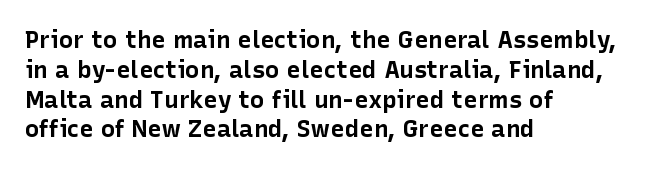
Every character sits straight up, as roman type does. This rendering uses left alignment, leaving the right contour irregular. Letters rest on an invisible, unmarked baseline. The passage shown has conventional tracking throughout. Pretty heavy lettering here — definitely bold.
